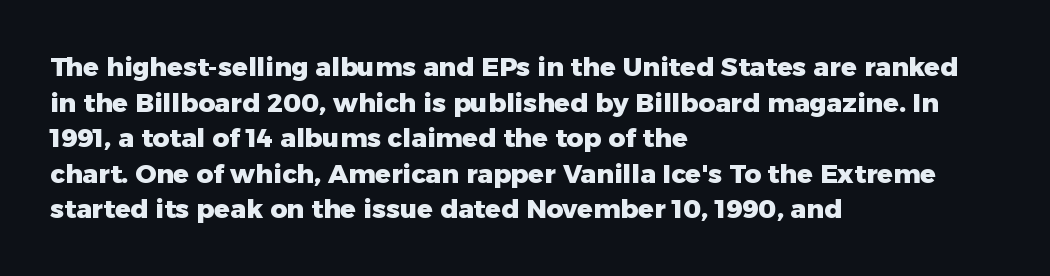
Q: Is the text bold? A: Yes.
Q: Is the text italic (slanted)? A: No, it is upright.
Q: Is the text underlined? A: No.
Q: How is the paragraph aligned? A: Left-aligned.
Q: Is the spacing between letters normal or unusually wide? A: Normal.
Q: Is the spacing between lines tight, normal or loose? A: Normal.
